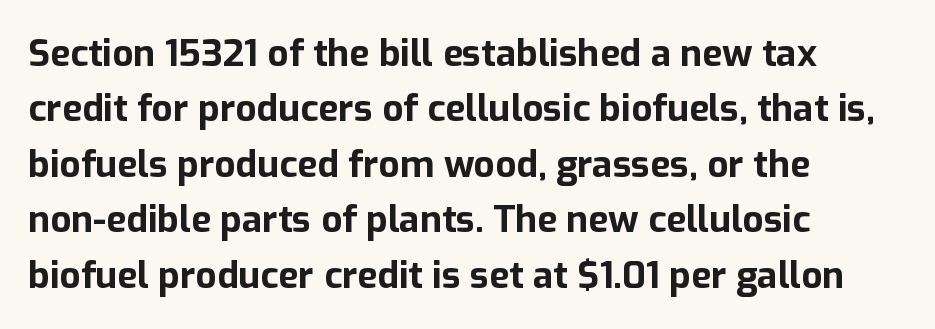
{"serif": "no", "italic": "no", "bold": "yes", "weight": "bold", "width": "normal", "stroke_contrast": "low", "x_height": "medium", "monospaced": "no", "underline": "no", "align": "left", "line_spacing": "normal", "line_spacing_ratio": 1.5, "letter_spacing": "normal", "letter_spacing_em": 0.0, "glyph_px": 37}
